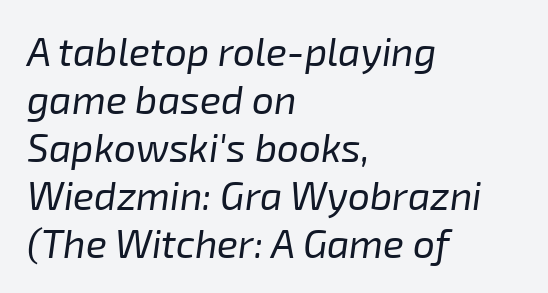
The image shows 39 px regular-weight type, italic (leaning right); set left-aligned, line spacing 1.23x, normal letter spacing, not underlined; low stroke contrast and a medium x-height.
